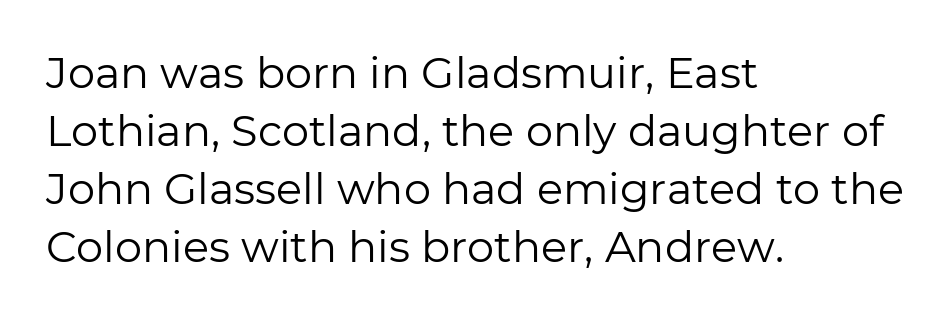
Q: Is the text bold? A: No.
Q: Is the text italic (slanted)? A: No, it is upright.
Q: Is the typeface a serif or a sans-serif typeface? A: Sans-serif.
Q: Is the text underlined? A: No.
Q: How is the paragraph aligned? A: Left-aligned.
Q: Is the spacing between letters normal or unusually wide? A: Normal.
Q: Is the spacing between lines tight, normal or loose? A: Normal.
Q: Width (condensed, normal, or wide)? A: Normal.
Q: Stroke contrast? A: Low.
Q: x-height? A: Medium.
Q: Monospaced? A: No.
